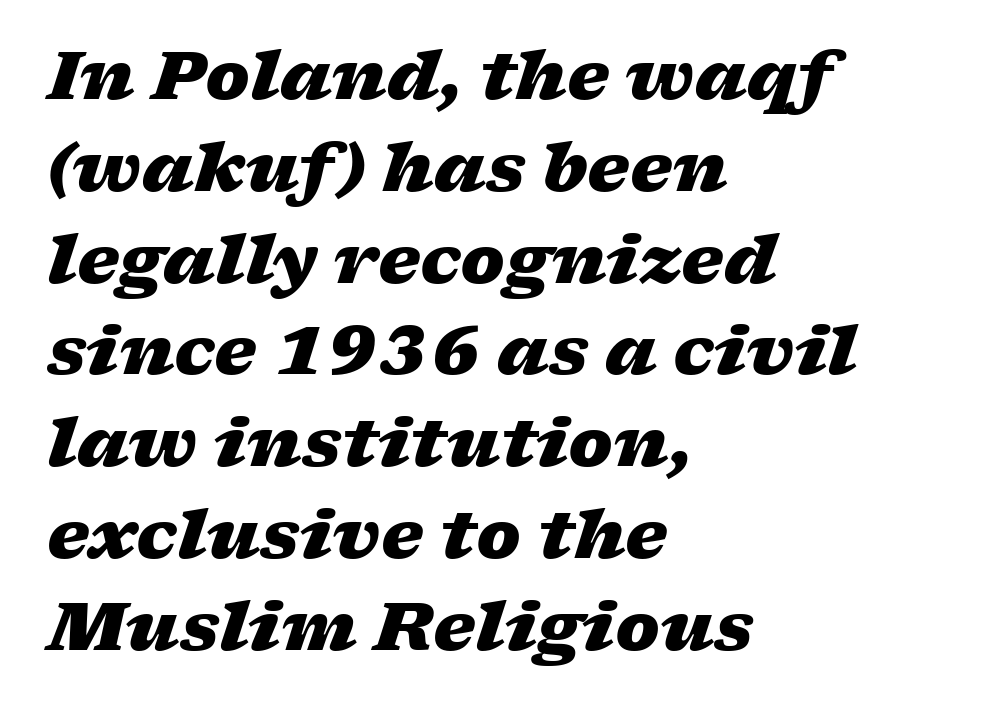
Heavy, bold letterforms. These lines keep a tight, regular rhythm from letter to letter. Rendered with sloped, italic letterforms. The paragraph has a hard left edge and a soft right edge. Bare-footed words on every line. Baseline-to-baseline distance is the conventional proportion of letter height.
